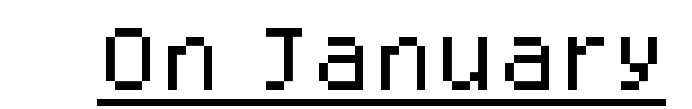
The words here are underlined. Observe the ordinary spacing: letters are neighbours, not strangers. Think of a printed novel: that variable character pitch is what you see here. The characters display no serif detailing; their extremities are plain. You can tell it's not italic because the verticals are truly vertical.
